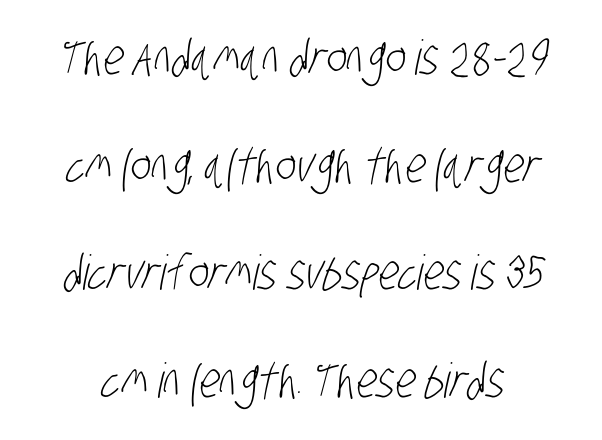
The image shows 48 px light, condensed sans-serif type; set loose line spacing (2.24x), normal letter spacing, not underlined; low stroke contrast and a large x-height.
